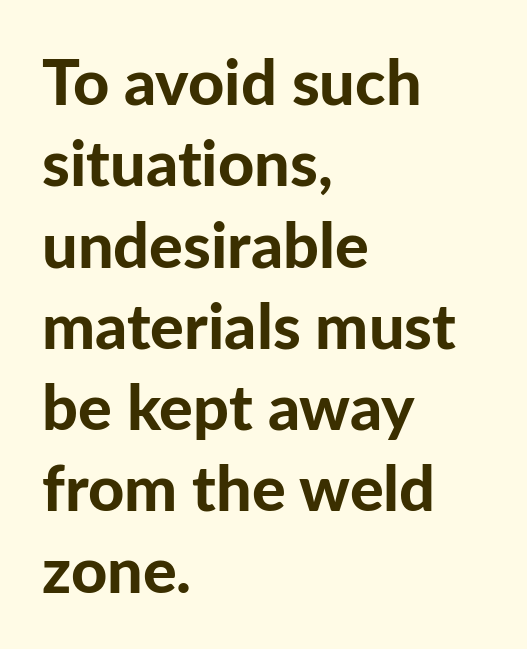
The image shows 63 px bold sans-serif type, upright; set left-aligned, normal line spacing (1.29x), normal letter spacing, not underlined; low stroke contrast and a medium x-height.
